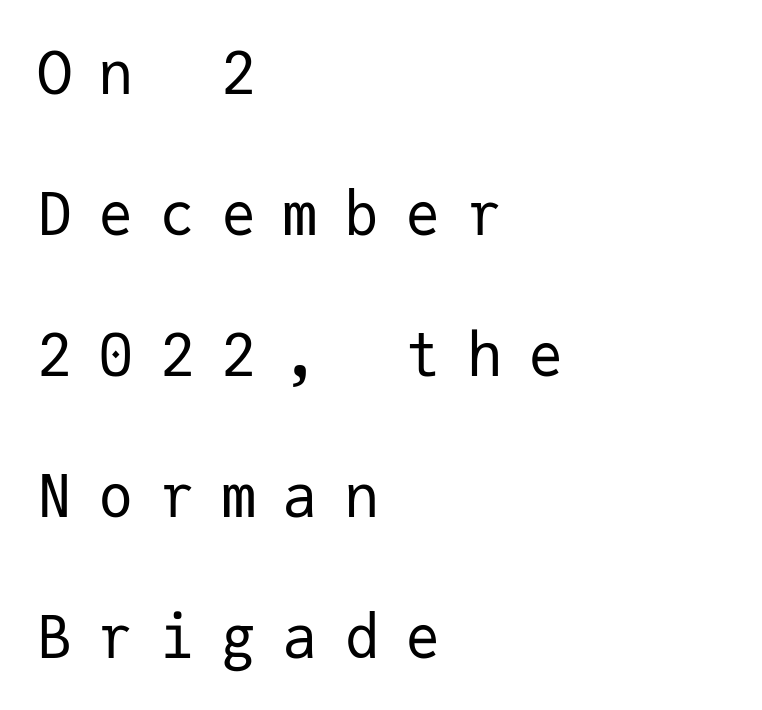
{"serif": "no", "italic": "no", "bold": "no", "weight": "regular", "width": "normal", "stroke_contrast": "low", "x_height": "medium", "monospaced": "yes", "underline": "no", "align": "left", "line_spacing": "loose", "line_spacing_ratio": 2.39, "letter_spacing": "wide", "letter_spacing_em": 0.44, "glyph_px": 59}
